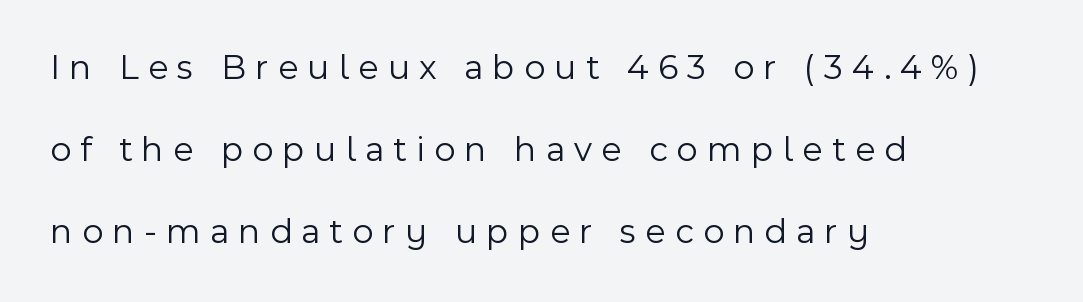
Upright lettering throughout. Classification — sans serif. Honestly, there is no underline to notice here at all. The ragged edge is on the right, which tells us the setting is flush left.
